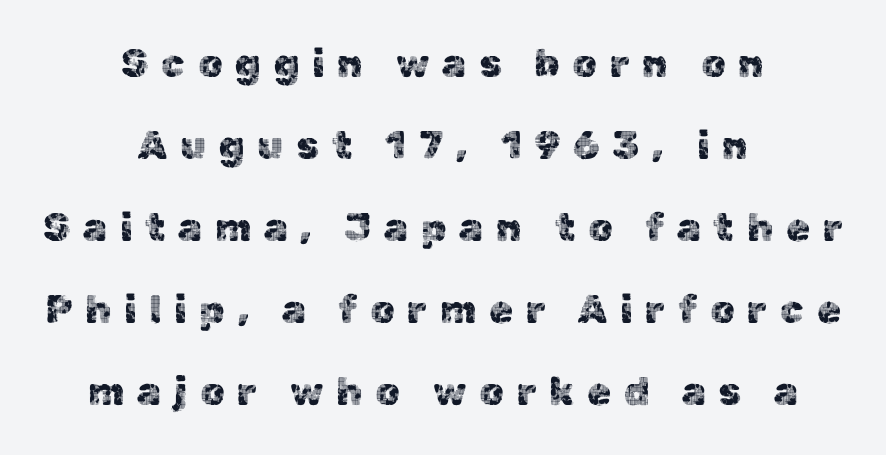
{"serif": "no", "italic": "no", "width": "normal", "x_height": "medium", "monospaced": "no", "underline": "no", "align": "center", "line_spacing": "loose", "line_spacing_ratio": 2.1, "letter_spacing": "wide", "letter_spacing_em": 0.32, "glyph_px": 39}
